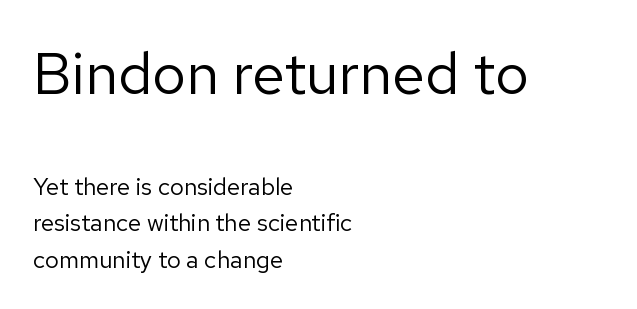
{"serif": "no", "italic": "no", "bold": "no", "weight": "regular", "width": "normal", "stroke_contrast": "low", "x_height": "medium", "monospaced": "no", "underline": "no", "align": "left", "line_spacing": "normal", "line_spacing_ratio": 1.52, "letter_spacing": "normal", "letter_spacing_em": 0.0, "larger_block": "first", "size_ratio": 2.46, "glyph_px": 59}
